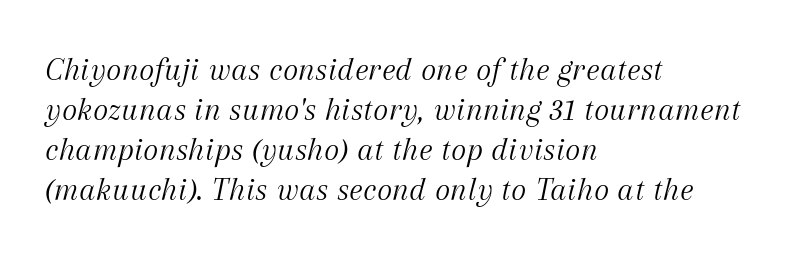
Q: Is the text bold? A: No.
Q: Is the text italic (slanted)? A: Yes, it leans right by about 12 degrees.
Q: Is the typeface a serif or a sans-serif typeface? A: Serif.
Q: Is the text underlined? A: No.
Q: How is the paragraph aligned? A: Left-aligned.
Q: Is the spacing between letters normal or unusually wide? A: Normal.
Q: Width (condensed, normal, or wide)? A: Normal.
Q: Stroke contrast? A: Medium.
Q: x-height? A: Medium.
Q: Monospaced? A: No.
